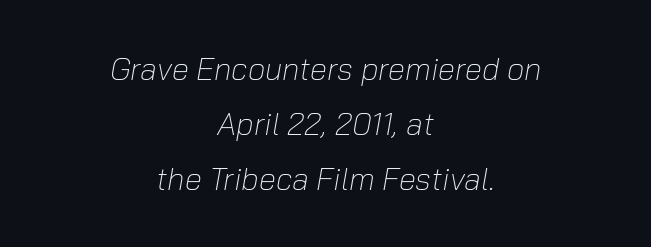
Q: Is the text bold? A: No.
Q: Is the text italic (slanted)? A: Yes, it leans right by about 10 degrees.
Q: Is the text underlined? A: No.
Q: How is the paragraph aligned? A: Centered.
Q: Is the spacing between letters normal or unusually wide? A: Normal.
Q: Width (condensed, normal, or wide)? A: Normal.
Q: Stroke contrast? A: Low.
Q: x-height? A: Medium.
Q: Monospaced? A: No.
